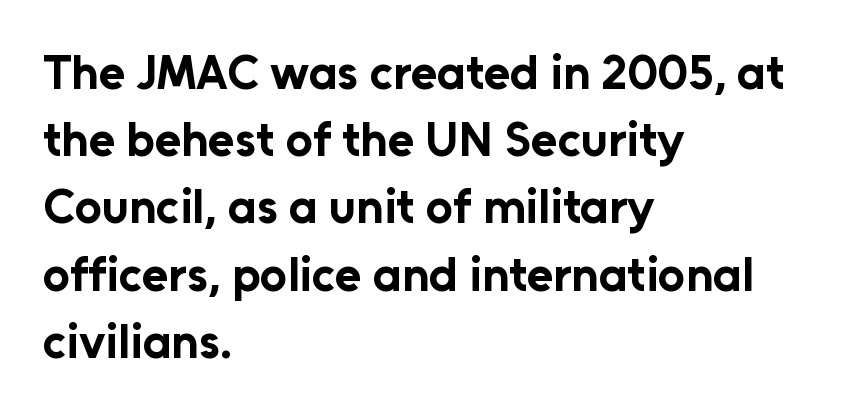
{"serif": "no", "italic": "no", "bold": "yes", "weight": "bold", "width": "normal", "stroke_contrast": "low", "x_height": "medium", "monospaced": "no", "underline": "no", "align": "left", "line_spacing": "normal", "line_spacing_ratio": 1.4, "letter_spacing": "normal", "letter_spacing_em": 0.0, "glyph_px": 48}
